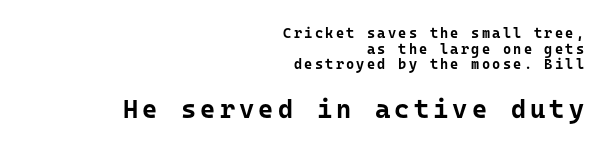
Q: Is the text bold? A: Yes.
Q: Is the text italic (slanted)? A: No, it is upright.
Q: Is the text underlined? A: No.
Q: How is the paragraph aligned? A: Right-aligned.
Q: Is the spacing between lines tight, normal or loose? A: Tight.
Q: Which block of text is set in a larger size, the first (top) or the second (bottom)? A: The second (bottom) one.
